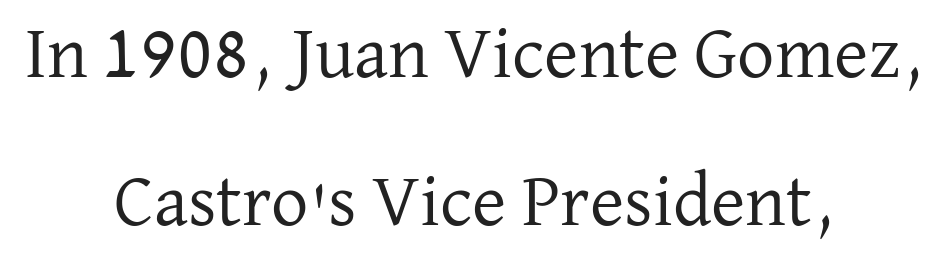
The image shows 74 px regular-weight serif type, upright; set centered, loose line spacing (2.0x), normal letter spacing, not underlined; low stroke contrast and a medium x-height.
